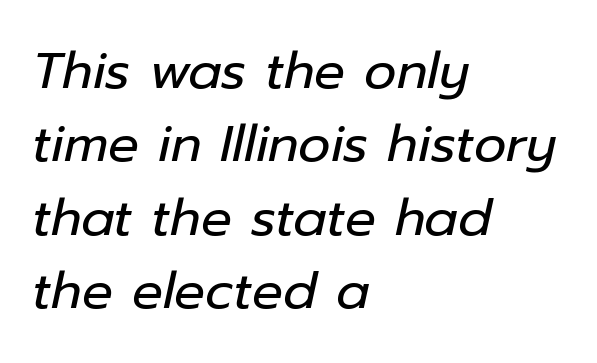
The typesetter chose a ragged-right arrangement here. Students, observe: this is what conventionally led text looks like. Ink coverage per letter is moderate at most. The face used here has a pronounced slope to its letters. The glyphs are unaccompanied by any horizontal stroke below them.
